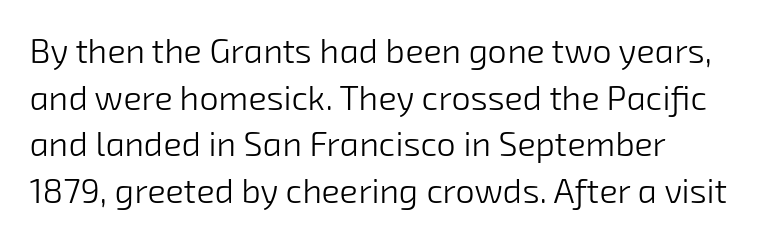
Q: Is the text bold? A: No.
Q: Is the typeface a serif or a sans-serif typeface? A: Sans-serif.
Q: Is the text underlined? A: No.
Q: How is the paragraph aligned? A: Left-aligned.
Q: Is the spacing between letters normal or unusually wide? A: Normal.
Q: Is the spacing between lines tight, normal or loose? A: Normal.
Q: Width (condensed, normal, or wide)? A: Normal.
Q: Stroke contrast? A: Low.
Q: x-height? A: Medium.
Q: Monospaced? A: No.
